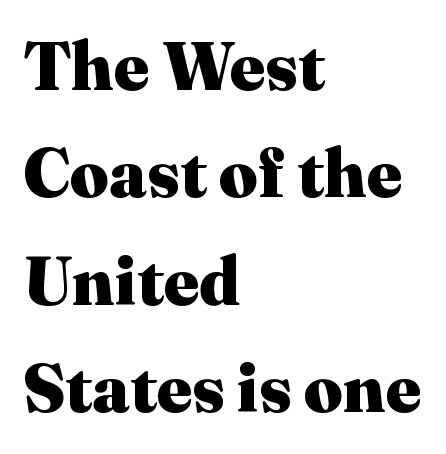
{"serif": "yes", "italic": "no", "bold": "yes", "weight": "heavy", "width": "normal", "stroke_contrast": "medium", "x_height": "medium", "monospaced": "no", "underline": "no", "align": "left", "line_spacing": "normal", "line_spacing_ratio": 1.58, "letter_spacing": "normal", "letter_spacing_em": 0.0, "glyph_px": 68}
